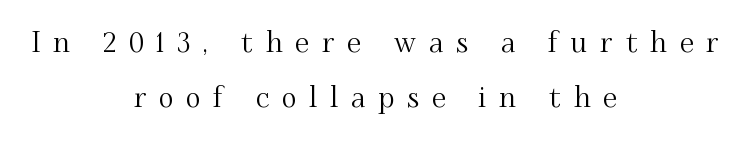
Q: Is the text italic (slanted)? A: No, it is upright.
Q: Is the typeface a serif or a sans-serif typeface? A: Serif.
Q: Is the text underlined? A: No.
Q: How is the paragraph aligned? A: Centered.
Q: Is the spacing between letters normal or unusually wide? A: Unusually wide.
Q: Is the spacing between lines tight, normal or loose? A: Loose.
Q: Width (condensed, normal, or wide)? A: Normal.
Q: Stroke contrast? A: Medium.
Q: x-height? A: Small.
Q: Monospaced? A: No.
